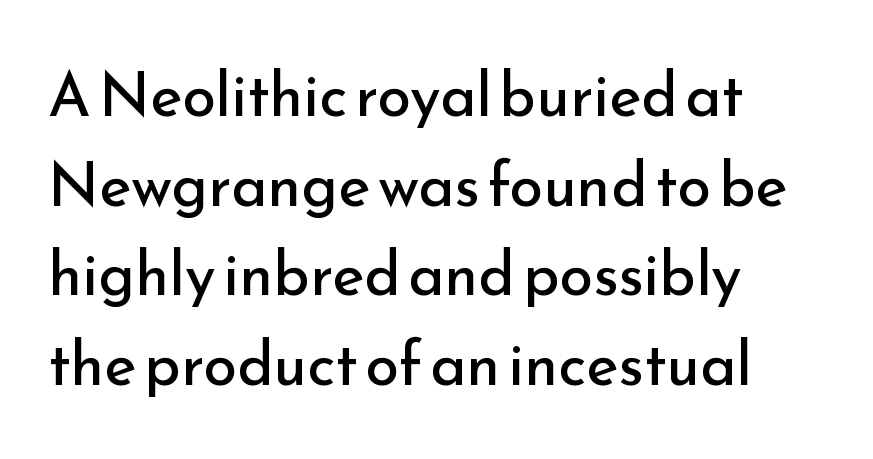
When letters stand straight like this, we call the style roman or upright. Think of a printed novel: that variable character pitch is what you see here. The passage shown stacks its lines at a standard gap. Nobody touched the tracking dial on this one. Stem width sits at or under what a default text font uses.
